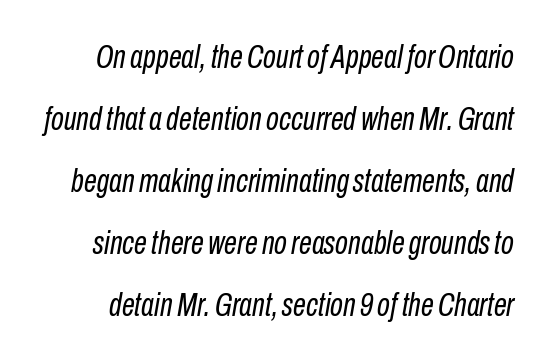
{"italic": "yes", "lean": "right", "slant_degrees": 10, "bold": "no", "weight": "regular", "width": "condensed", "stroke_contrast": "low", "x_height": "medium", "monospaced": "no", "underline": "no", "line_spacing_ratio": 1.88, "letter_spacing": "normal", "letter_spacing_em": 0.0, "glyph_px": 33}
